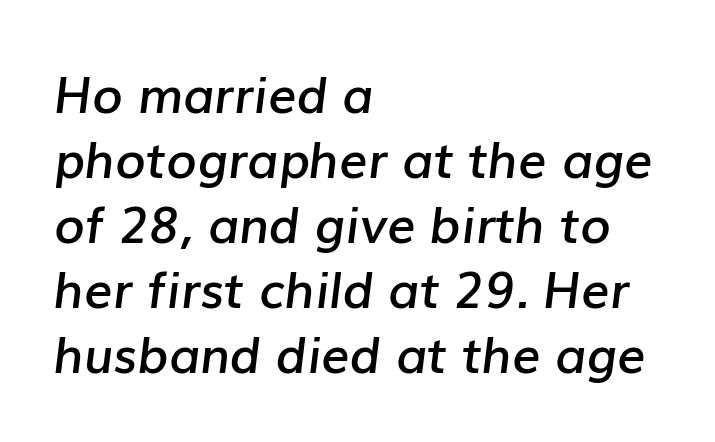
{"italic": "yes", "lean": "right", "slant_degrees": 7, "bold": "semi", "weight": "semibold", "width": "normal", "stroke_contrast": "low", "x_height": "medium", "monospaced": "no", "underline": "no", "align": "left", "line_spacing": "normal", "line_spacing_ratio": 1.3, "letter_spacing": "normal", "letter_spacing_em": 0.0, "glyph_px": 50}
